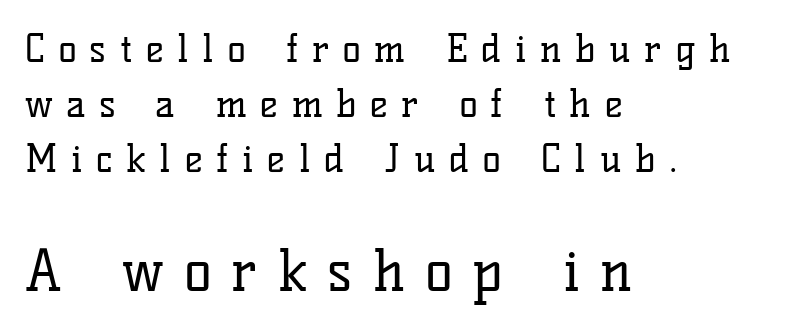
Interline gaps are of average width in this sample. Character widths vary here, with narrow letters taking less room than wide ones. A clean baseline with only descenders dipping below it. Look at the glyph heights: the lower group is clearly the bigger setting.
